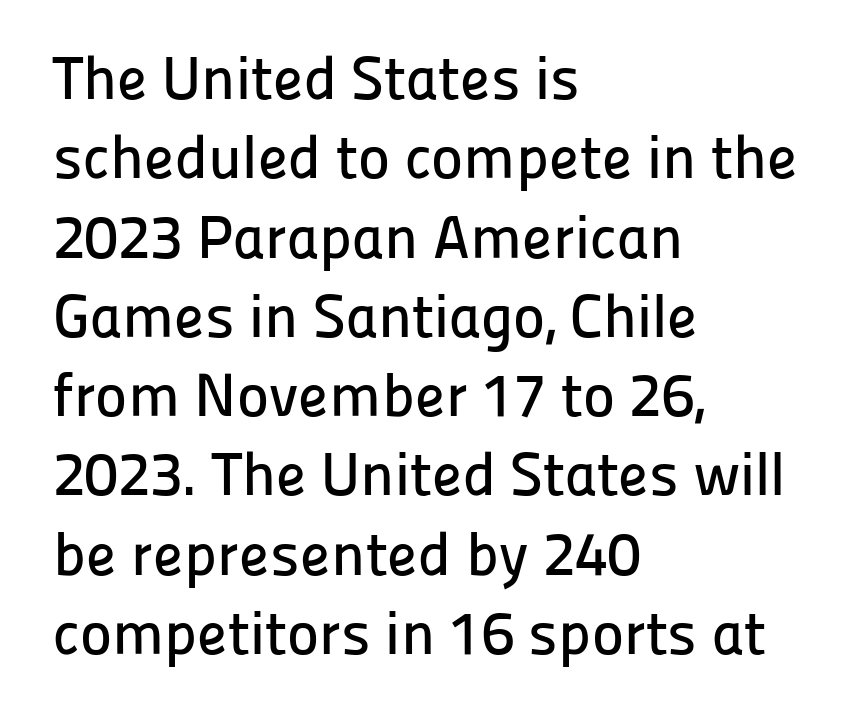
The image shows 61 px sans-serif type, upright; set left-aligned, normal line spacing (1.3x), normal letter spacing, not underlined; low stroke contrast and a medium x-height.
